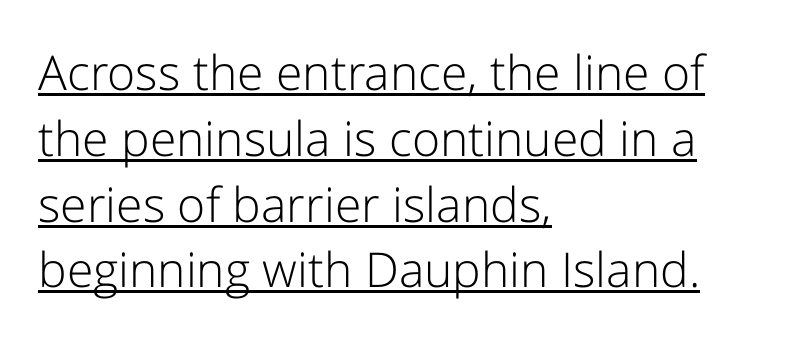
The image shows 48 px light sans-serif type, upright; set left-aligned, normal line spacing (1.37x), normal letter spacing, underlined; low stroke contrast and a medium x-height.
